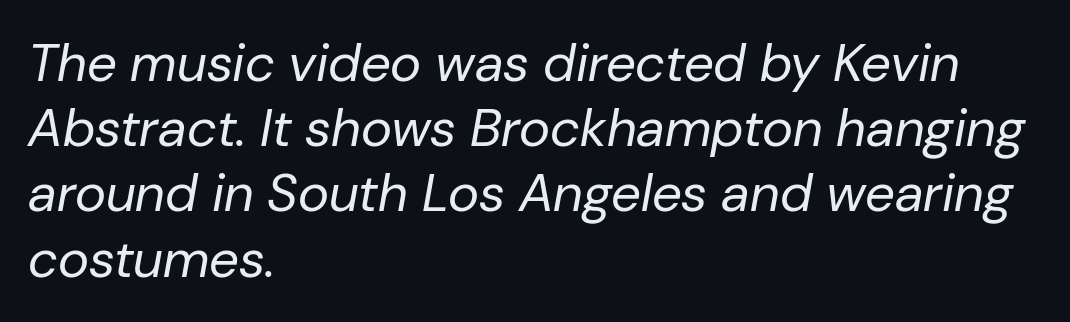
{"italic": "yes", "lean": "right", "slant_degrees": 10, "bold": "no", "weight": "regular", "width": "normal", "stroke_contrast": "low", "x_height": "medium", "monospaced": "no", "underline": "no", "align": "left", "line_spacing_ratio": 1.23, "letter_spacing": "normal", "letter_spacing_em": 0.0, "glyph_px": 53}
